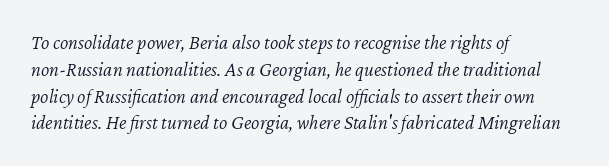
{"italic": "yes", "lean": "right", "slant_degrees": 12, "bold": "no", "underline": "no", "align": "left", "line_spacing": "normal", "line_spacing_ratio": 1.34, "letter_spacing": "normal", "letter_spacing_em": 0.0, "glyph_px": 20}
